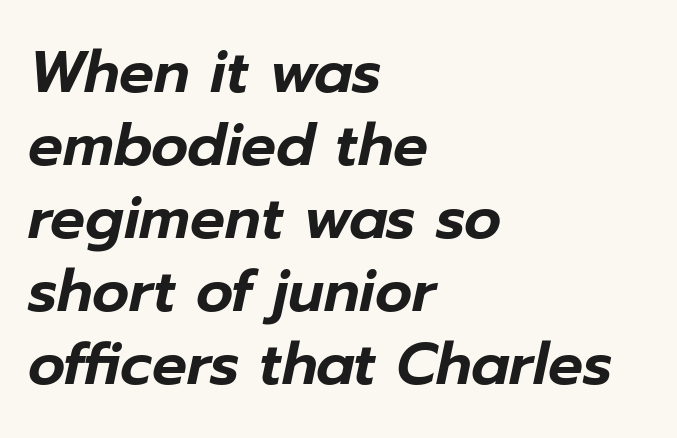
The image shows 58 px text type, italic (leaning right); set left-aligned, normal line spacing (1.26x), normal letter spacing, not underlined; low stroke contrast and a medium x-height.
